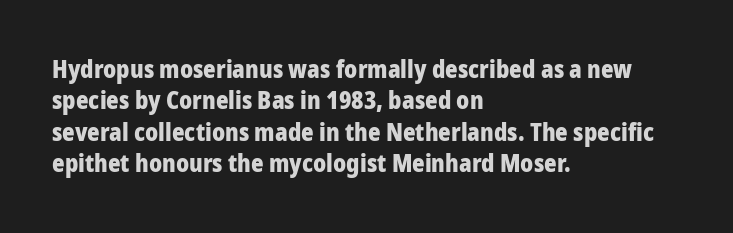
Caption: standard tracking, unaltered. In CSS terms this would be text-align: left. Unlike italic type, these characters show no tilt at all. A dark, heavy texture on the line: the type is bold.
